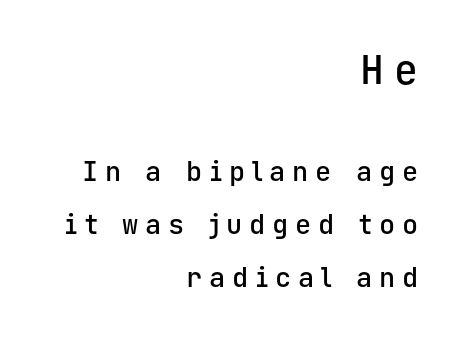
{"serif": "no", "italic": "no", "bold": "semi", "weight": "semibold", "width": "normal", "stroke_contrast": "low", "x_height": "medium", "monospaced": "yes", "underline": "no", "align": "right", "line_spacing": "loose", "line_spacing_ratio": 1.96, "letter_spacing": "wide", "letter_spacing_em": 0.25, "larger_block": "first", "size_ratio": 1.48, "glyph_px": 40}
